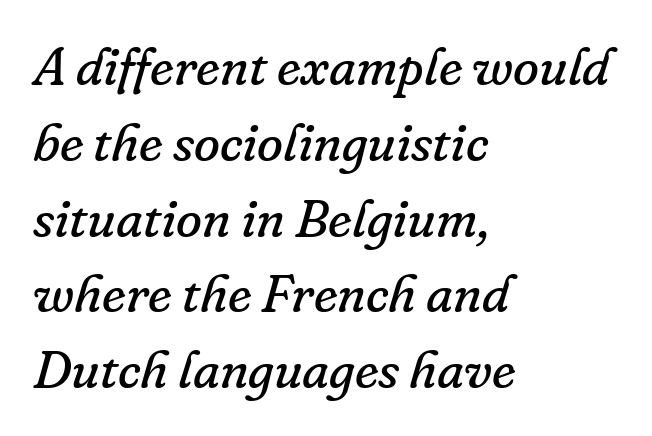
{"serif": "yes", "italic": "yes", "lean": "right", "slant_degrees": 16, "bold": "no", "weight": "regular", "width": "normal", "stroke_contrast": "low", "x_height": "small", "monospaced": "no", "underline": "no", "align": "left", "line_spacing": "normal", "line_spacing_ratio": 1.43, "letter_spacing": "normal", "letter_spacing_em": 0.0, "glyph_px": 53}
